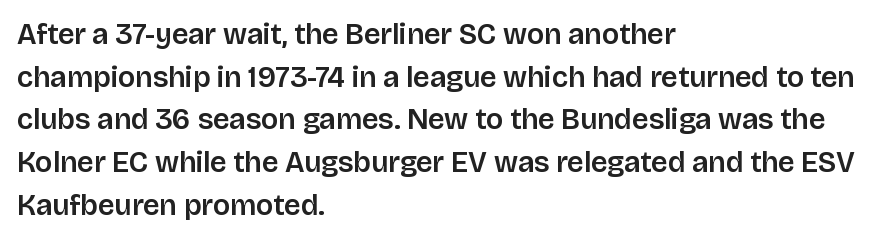
The image shows 29 px sans-serif type, upright; set left-aligned, normal line spacing (1.47x), normal letter spacing, not underlined; low stroke contrast and a large x-height.
